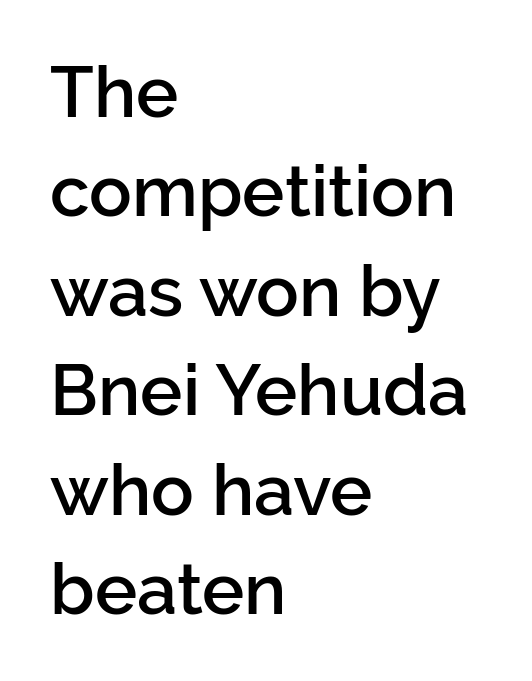
Q: Is the text bold? A: Semi-bold.
Q: Is the text italic (slanted)? A: No, it is upright.
Q: Is the typeface a serif or a sans-serif typeface? A: Sans-serif.
Q: Is the text underlined? A: No.
Q: How is the paragraph aligned? A: Left-aligned.
Q: Is the spacing between letters normal or unusually wide? A: Normal.
Q: Is the spacing between lines tight, normal or loose? A: Normal.
Q: Width (condensed, normal, or wide)? A: Normal.
Q: Stroke contrast? A: Low.
Q: x-height? A: Medium.
Q: Monospaced? A: No.
